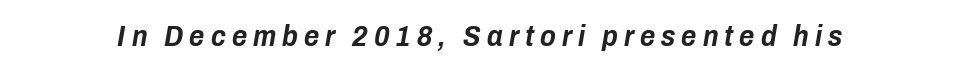
Each glyph is drawn with heavy, bold strokes. Think of a printed novel: that variable character pitch is what you see here. Compared with ordinary roman type, these characters are visibly tilted. Decoration check: the copy has no underline.
